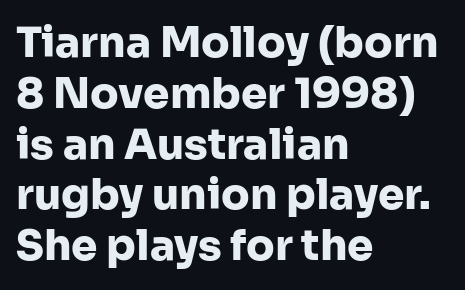
The setting favours the left margin, as ordinary paragraphs usually do. Here the designer chose a conventional face with non-uniform glyph widths. The glyphs in this specimen are sans serif. Rule under the text: the space is simply empty. Honestly, the letter spacing is just normal — you wouldn't notice it.
